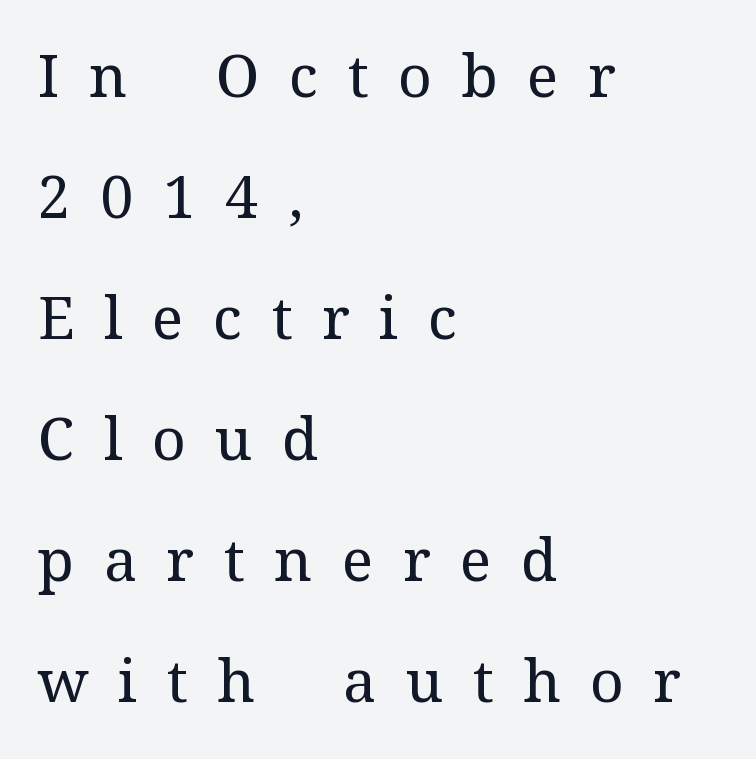
Q: Is the text bold? A: No.
Q: Is the text italic (slanted)? A: No, it is upright.
Q: Is the typeface a serif or a sans-serif typeface? A: Serif.
Q: Is the text underlined? A: No.
Q: How is the paragraph aligned? A: Left-aligned.
Q: Is the spacing between letters normal or unusually wide? A: Unusually wide.
Q: Is the spacing between lines tight, normal or loose? A: Loose.
Q: Width (condensed, normal, or wide)? A: Normal.
Q: Stroke contrast? A: Medium.
Q: x-height? A: Medium.
Q: Monospaced? A: No.
